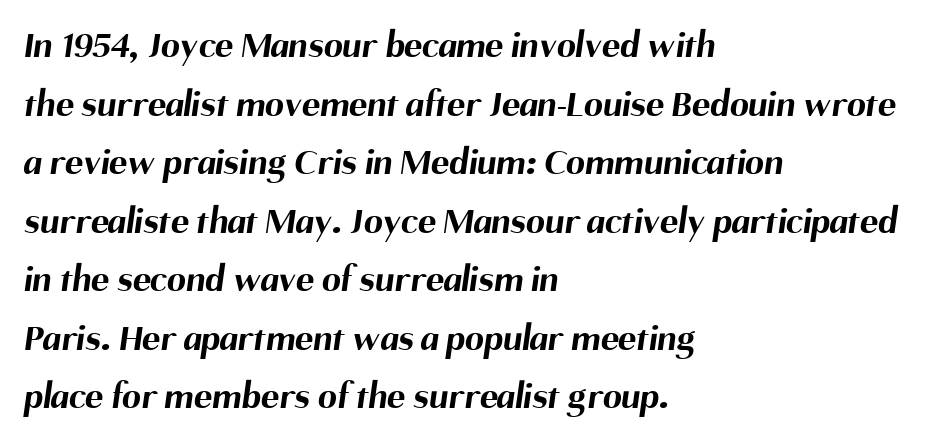
Q: Is the text bold? A: Yes.
Q: Is the typeface a serif or a sans-serif typeface? A: Sans-serif.
Q: Is the text underlined? A: No.
Q: How is the paragraph aligned? A: Left-aligned.
Q: Is the spacing between letters normal or unusually wide? A: Normal.
Q: Is the spacing between lines tight, normal or loose? A: Normal.
Q: Width (condensed, normal, or wide)? A: Normal.
Q: Stroke contrast? A: Medium.
Q: x-height? A: Medium.
Q: Monospaced? A: No.
